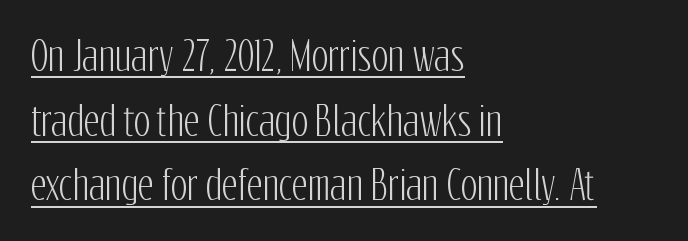
The image shows 39 px condensed sans-serif type, upright; set left-aligned, normal line spacing (1.66x), normal letter spacing, underlined; low stroke contrast and a medium x-height.
